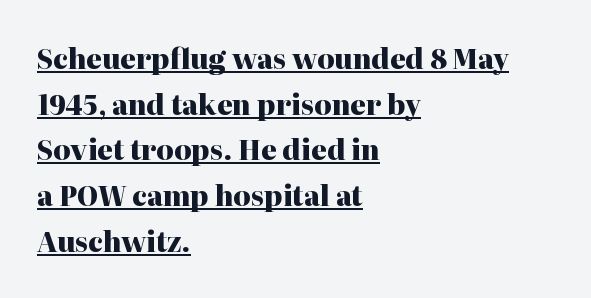
Q: Is the text bold? A: Yes.
Q: Is the text italic (slanted)? A: No, it is upright.
Q: Is the text underlined? A: Yes.
Q: How is the paragraph aligned? A: Left-aligned.
Q: Is the spacing between letters normal or unusually wide? A: Normal.
Q: Is the spacing between lines tight, normal or loose? A: Normal.
